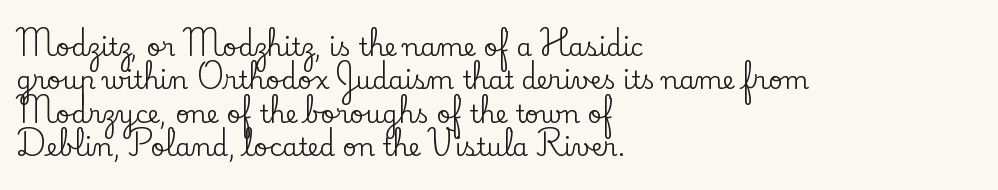
Students, observe: this is what conventionally led text looks like. Observe the ordinary spacing: letters are neighbours, not strangers. Designer's note — italics off, roman on. The specimen omits any rule beneath the text block's lines.
